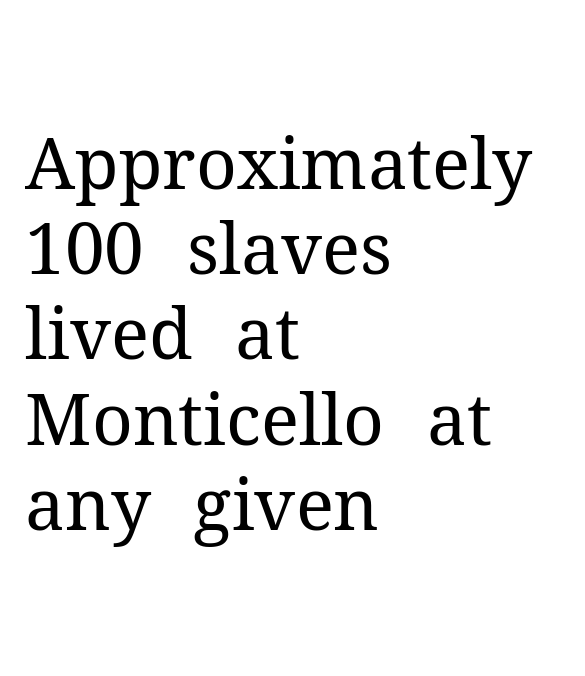
Caption: face not bold, strokes unweighted. Ordinary non-slanted type is in use. The face used here is proportionally spaced, like ordinary book or web type. Underline: absent. Standard letterfit; no display-style spreading of the glyphs. The lines are quadded left.
